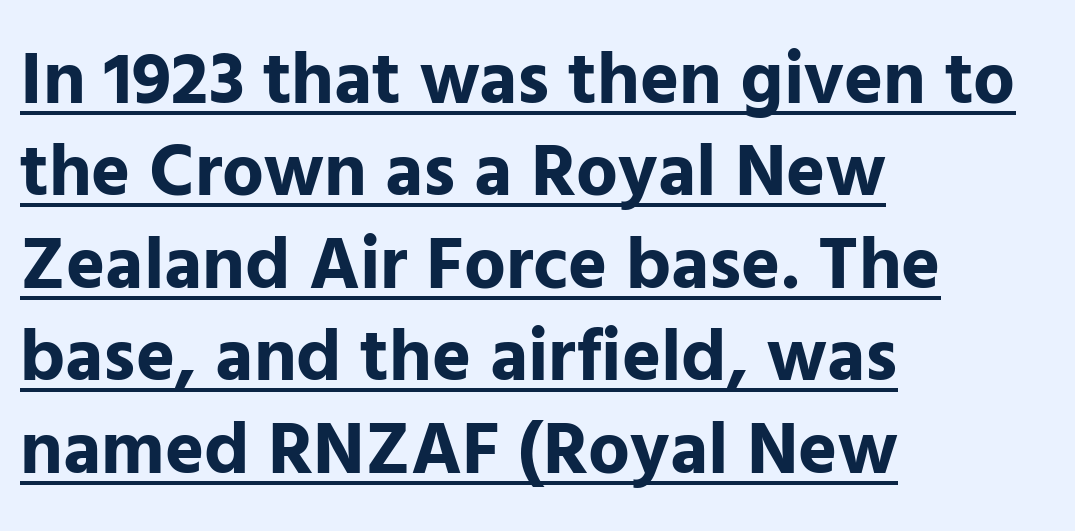
Compared with an ordinary text face, these strokes are far heavier — a full bold. Somebody hit Ctrl+U on this one — the words are underlined. Observe the absence of serifs on each vertical stroke in this sample. Line beginnings align vertically; line endings do not. The space between consecutive lines is moderate.
